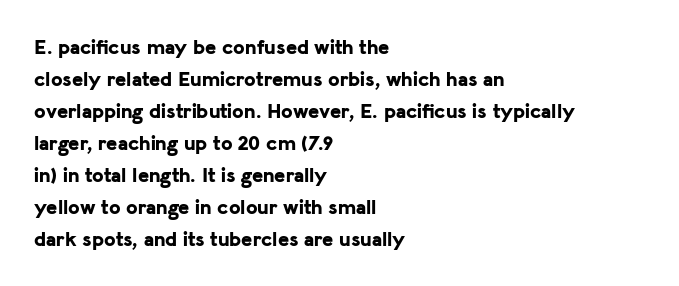
Q: Is the text bold? A: Yes.
Q: Is the text italic (slanted)? A: No, it is upright.
Q: Is the text underlined? A: No.
Q: How is the paragraph aligned? A: Left-aligned.
Q: Is the spacing between letters normal or unusually wide? A: Normal.
Q: Is the spacing between lines tight, normal or loose? A: Normal.
